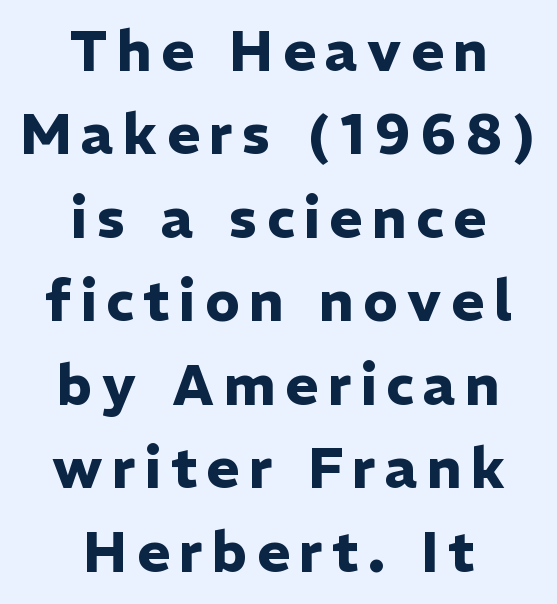
The image shows 56 px heavy sans-serif type, upright; set centered, normal line spacing (1.49x), not underlined; low stroke contrast and a medium x-height.
